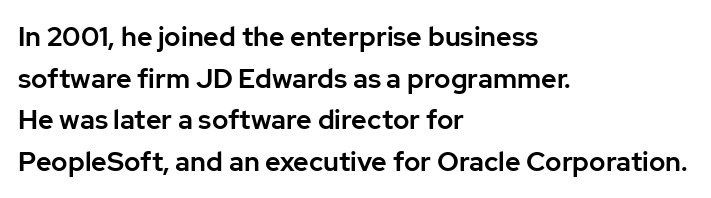
Q: Is the text italic (slanted)? A: No, it is upright.
Q: Is the text underlined? A: No.
Q: How is the paragraph aligned? A: Left-aligned.
Q: Is the spacing between letters normal or unusually wide? A: Normal.
Q: Is the spacing between lines tight, normal or loose? A: Normal.
